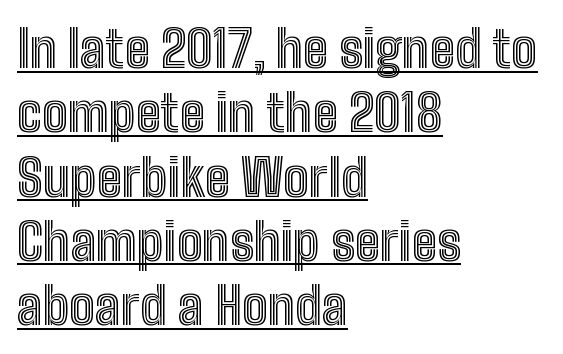
Caption: lettering with a line underneath. These lines are set flush left with a ragged right edge. These lines were composed using upright roman letters. What stands out about the letter spacing? Nothing — it is the standard amount. Do the characters align in a grid? No, the font is proportional. Notice how descenders clear the ascenders below comfortably — that's standard leading.
